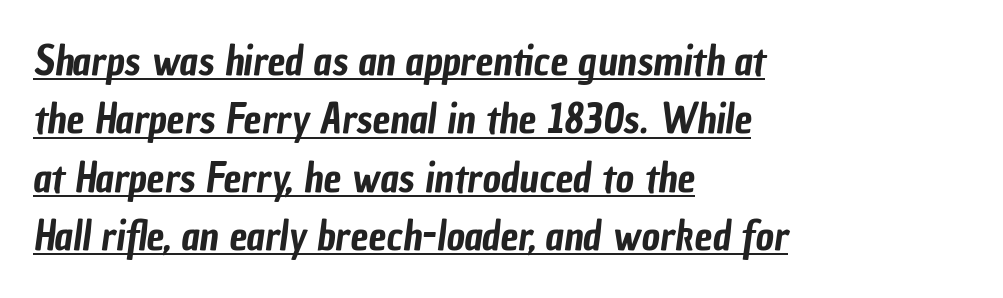
{"serif": "no", "width": "condensed", "stroke_contrast": "low", "x_height": "medium", "monospaced": "no", "underline": "yes", "align": "left", "line_spacing": "normal", "line_spacing_ratio": 1.46, "letter_spacing": "normal", "letter_spacing_em": 0.0, "glyph_px": 40}
